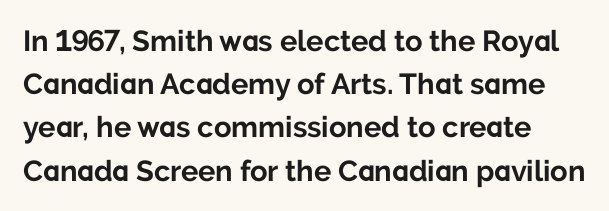
{"serif": "no", "italic": "no", "bold": "yes", "weight": "bold", "width": "normal", "stroke_contrast": "low", "x_height": "medium", "monospaced": "no", "underline": "no", "line_spacing": "normal", "line_spacing_ratio": 1.49, "letter_spacing": "normal", "letter_spacing_em": 0.0, "glyph_px": 29}
